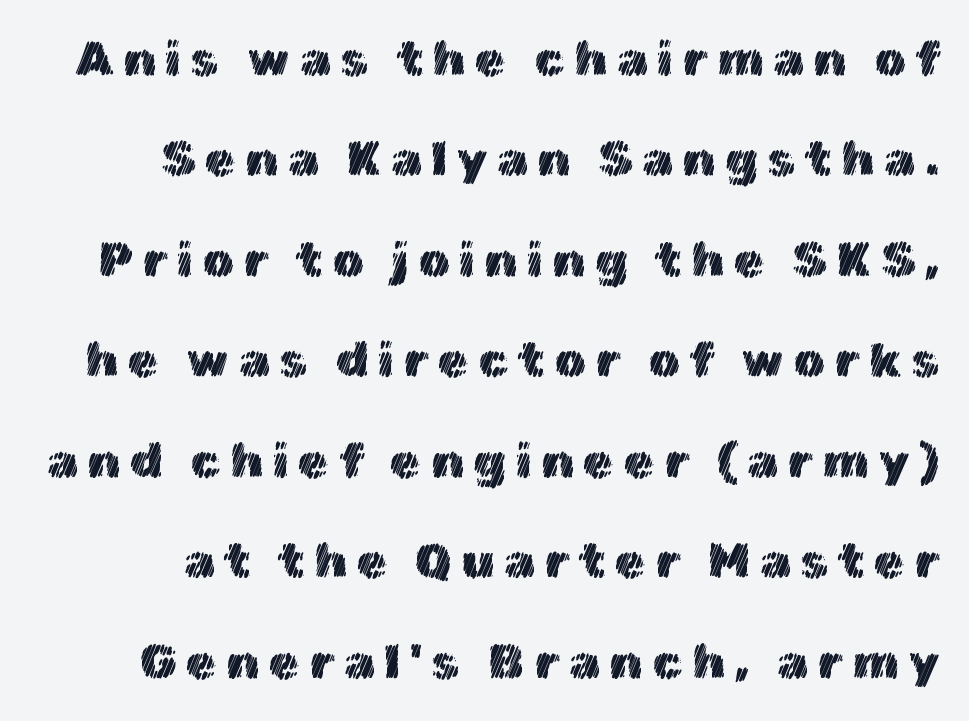
{"italic": "no", "width": "normal", "x_height": "medium", "monospaced": "no", "underline": "no", "line_spacing": "loose", "line_spacing_ratio": 2.01, "glyph_px": 50}
